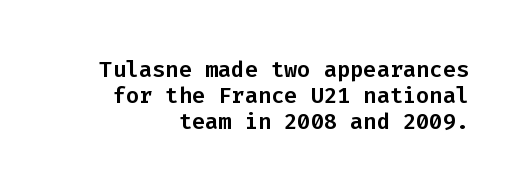
Only glyphs here, with clear space below each row. These lines keep a tight, regular rhythm from letter to letter. The setting favours the right margin, as signatures and pull-quotes sometimes do. Posture: upright roman.
